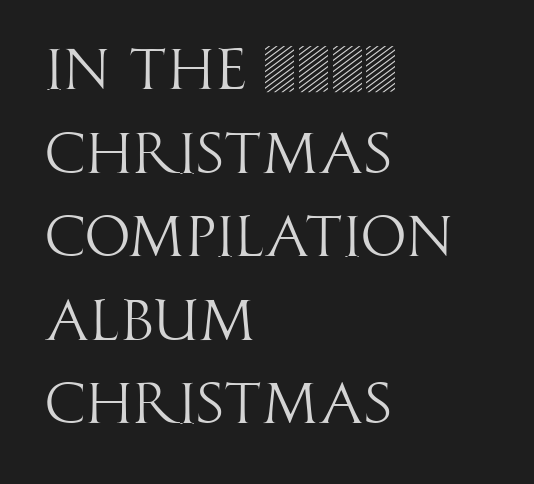
Q: Is the text bold? A: No.
Q: Is the text italic (slanted)? A: No, it is upright.
Q: Is the typeface a serif or a sans-serif typeface? A: Sans-serif.
Q: Is the text underlined? A: No.
Q: How is the paragraph aligned? A: Left-aligned.
Q: Is the spacing between letters normal or unusually wide? A: Normal.
Q: Is the spacing between lines tight, normal or loose? A: Normal.
Q: Width (condensed, normal, or wide)? A: Condensed.
Q: Stroke contrast? A: High.
Q: x-height? A: Large.
Q: Monospaced? A: No.
